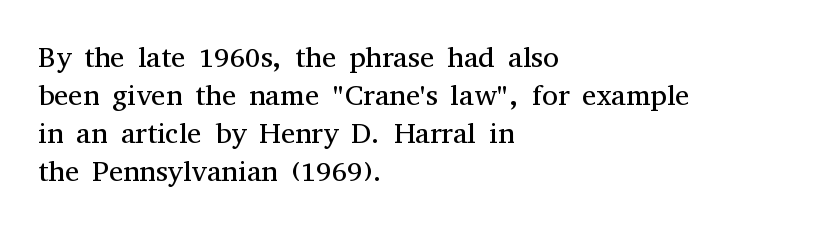
The letters advance in unequal steps, a hallmark of proportional type. This rendering leaves character spacing at its baseline value. Compared with typical paragraphs, the rows here are spaced about the same. Which margin do the lines hug? The left one — the right edge is uneven. To sum up the face: it has serifs.
